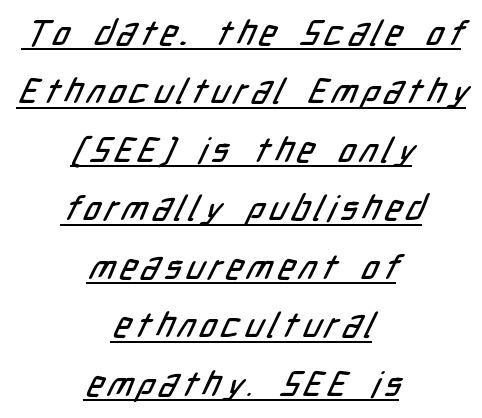
The image shows 35 px condensed sans-serif type; set centered, normal line spacing (1.67x), underlined; low stroke contrast and a medium x-height.
